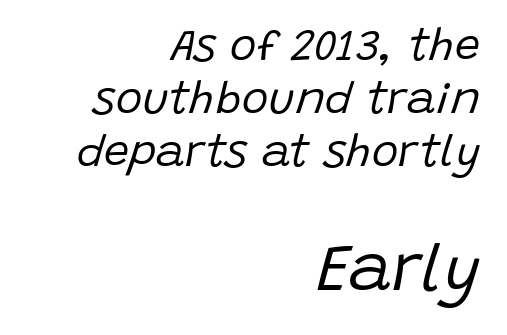
Q: Is the text bold? A: No.
Q: Is the text italic (slanted)? A: Yes, it leans right by about 15 degrees.
Q: Is the text underlined? A: No.
Q: How is the paragraph aligned? A: Right-aligned.
Q: Is the spacing between letters normal or unusually wide? A: Normal.
Q: Which block of text is set in a larger size, the first (top) or the second (bottom)? A: The second (bottom) one.
Q: Width (condensed, normal, or wide)? A: Normal.
Q: Stroke contrast? A: Low.
Q: x-height? A: Large.
Q: Monospaced? A: No.
